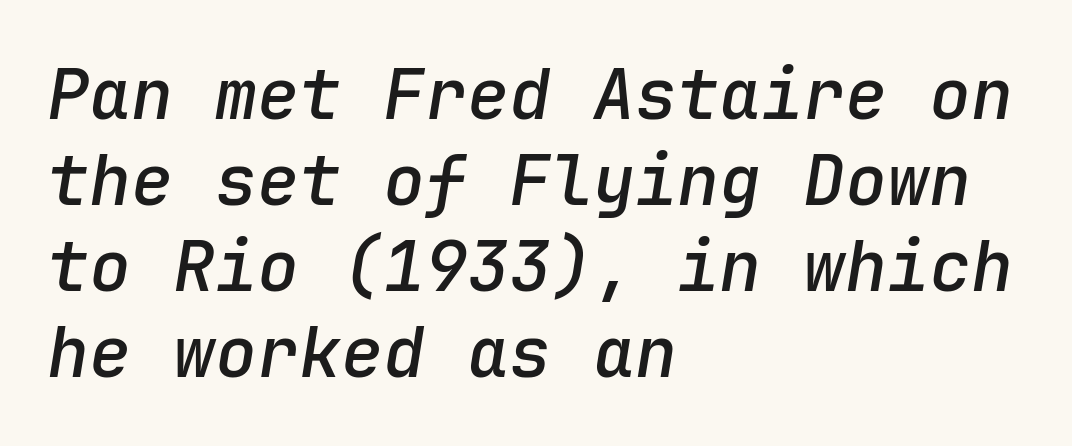
Characters are canted at an angle relative to the baseline's perpendicular. Short and long lines alike share a common starting point at left. Characters follow at the spacing the type designer built in. Nobody drew a line under any word here. Strokes here are thickened, but only to semibold level. Each letter, wide or thin by design, is forced into the same width here.
